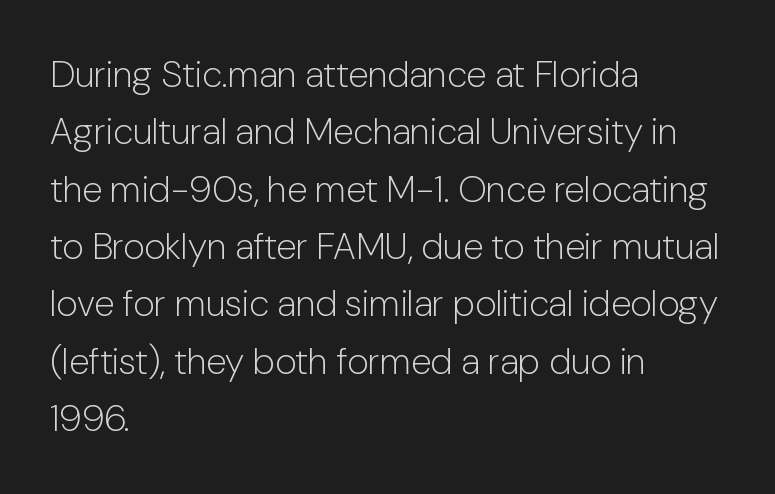
Descenders are the only things crossing below the line. Unlike a traditional serif, this face leaves its strokes unadorned. Every row of glyphs begins at an identical x-position on the left. The face used here is proportionally spaced, like ordinary book or web type.
